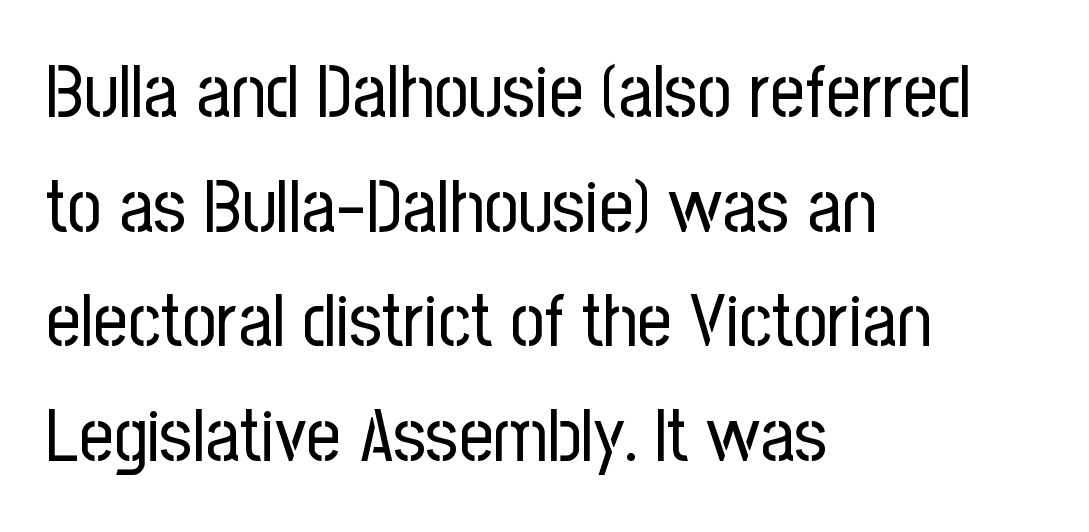
The image shows 75 px regular-weight, condensed sans-serif type, upright; set left-aligned, normal line spacing (1.53x), normal letter spacing, not underlined; low stroke contrast and a medium x-height.
